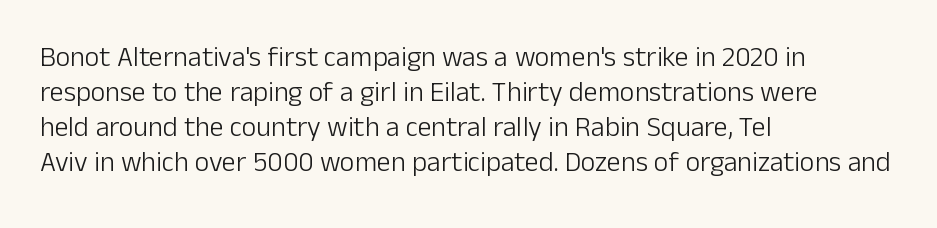
The vertical gap from one line to the next is medium. Each line starts at the same left margin while the right side varies. Anything drawn beneath the words? Only blank space. Look at the bottom of the vertical strokes: they stop flat, with no serifs. The letters stand upright; this is a roman face. Bold? No — there's no thickening of the strokes.
